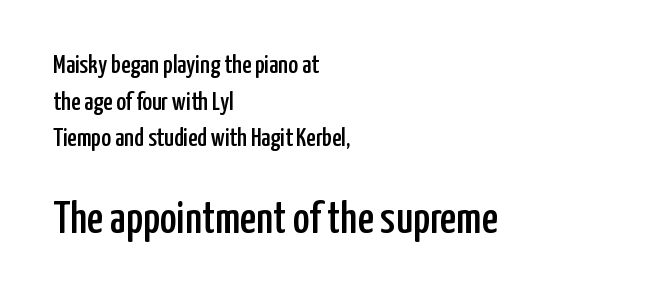
{"serif": "no", "italic": "no", "width": "condensed", "stroke_contrast": "low", "x_height": "medium", "monospaced": "no", "underline": "no", "align": "left", "line_spacing": "normal", "line_spacing_ratio": 1.41, "letter_spacing": "normal", "letter_spacing_em": 0.0, "larger_block": "second", "size_ratio": 1.73, "glyph_px": 45}
